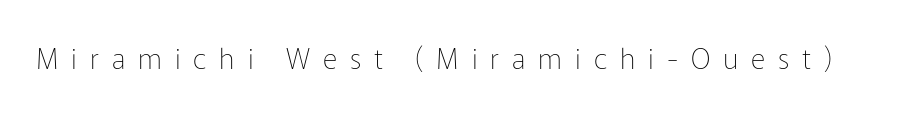
The image shows 28 px thin sans-serif type, upright; set unusually wide letter spacing (+0.46 em), not underlined; low stroke contrast and a medium x-height.
